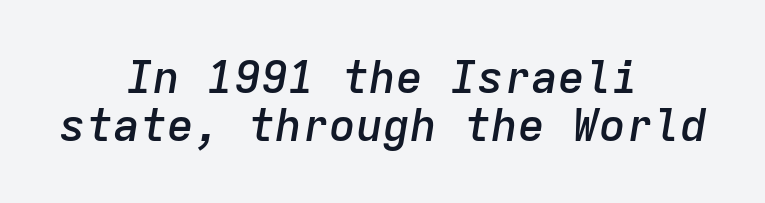
Q: Is the text bold? A: Semi-bold.
Q: Is the text italic (slanted)? A: Yes, it leans right by about 9 degrees.
Q: Is the text underlined? A: No.
Q: How is the paragraph aligned? A: Centered.
Q: Is the spacing between letters normal or unusually wide? A: Normal.
Q: Is the spacing between lines tight, normal or loose? A: Tight.
Q: Width (condensed, normal, or wide)? A: Normal.
Q: Stroke contrast? A: Low.
Q: x-height? A: Medium.
Q: Monospaced? A: Yes.
